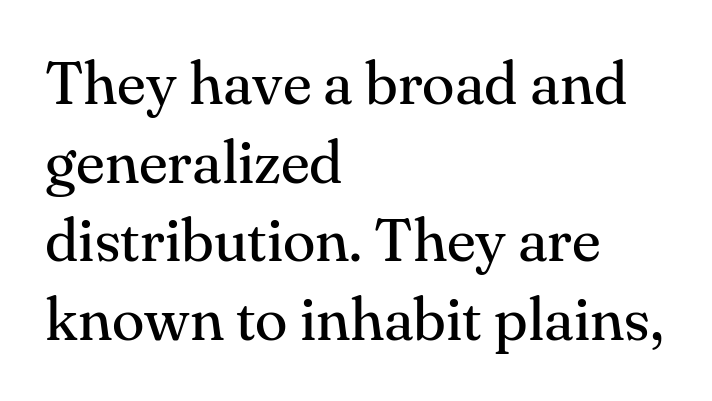
{"serif": "yes", "italic": "no", "bold": "no", "weight": "regular", "width": "normal", "stroke_contrast": "medium", "x_height": "small", "monospaced": "no", "underline": "no", "align": "left", "line_spacing": "normal", "line_spacing_ratio": 1.31, "letter_spacing": "normal", "letter_spacing_em": 0.0, "glyph_px": 60}
